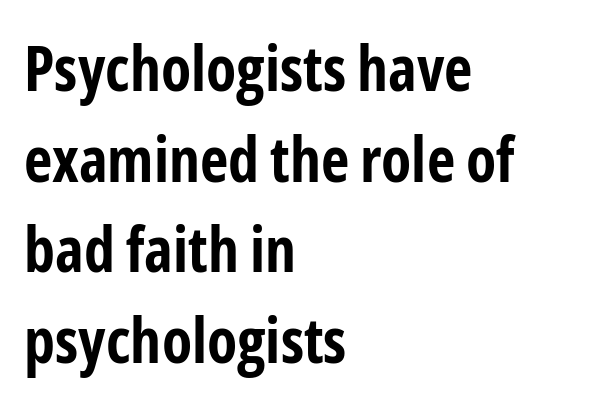
The image shows 62 px bold, condensed sans-serif type, upright; set left-aligned, normal line spacing (1.46x), normal letter spacing, not underlined; low stroke contrast and a medium x-height.
